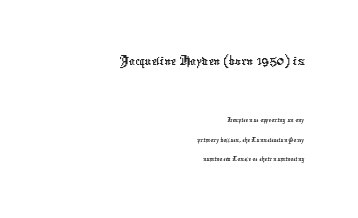
Q: Is the typeface a serif or a sans-serif typeface? A: Sans-serif.
Q: Is the text underlined? A: No.
Q: How is the paragraph aligned? A: Right-aligned.
Q: Is the spacing between letters normal or unusually wide? A: Normal.
Q: Is the spacing between lines tight, normal or loose? A: Normal.
Q: Which block of text is set in a larger size, the first (top) or the second (bottom)? A: The first (top) one.
Q: Width (condensed, normal, or wide)? A: Condensed.
Q: Stroke contrast? A: Low.
Q: x-height? A: Medium.
Q: Monospaced? A: No.
